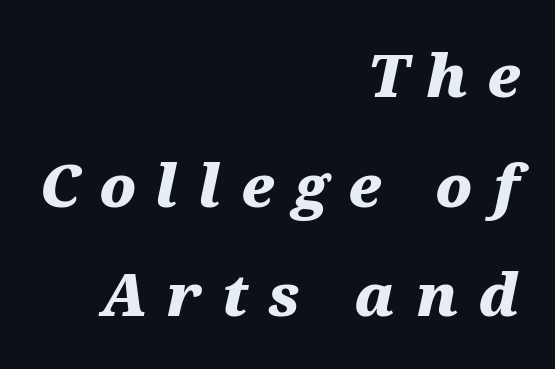
The image shows 58 px heavy, wide type, italic (leaning right); set right-aligned, line spacing 1.89x, unusually wide letter spacing (+0.34 em), not underlined; medium stroke contrast and a medium x-height.
